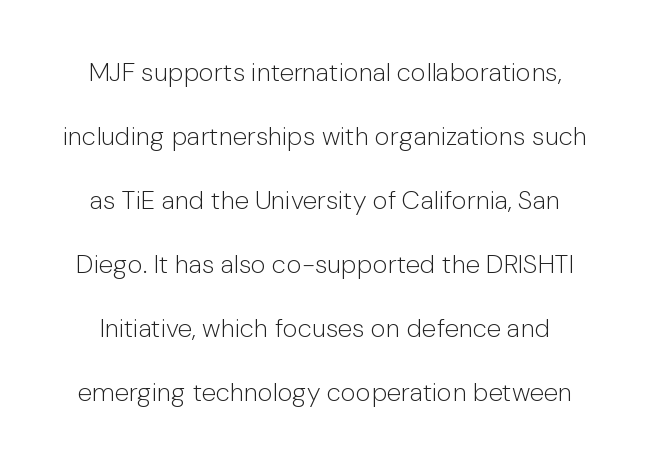
{"italic": "no", "bold": "no", "underline": "no", "line_spacing": "loose", "line_spacing_ratio": 2.46, "letter_spacing": "normal", "letter_spacing_em": 0.0, "glyph_px": 26}
